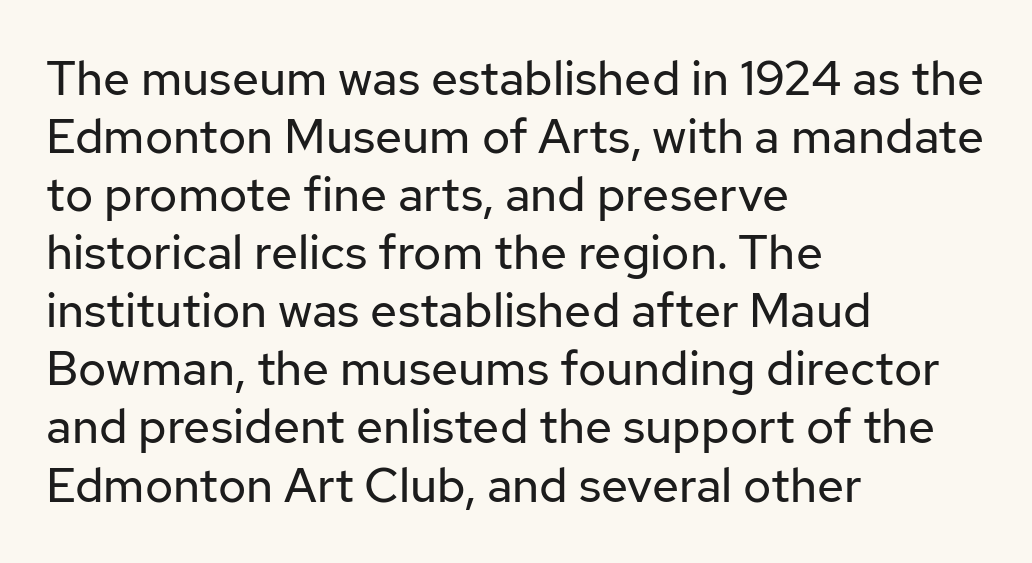
Q: Is the text bold? A: No.
Q: Is the text italic (slanted)? A: No, it is upright.
Q: Is the typeface a serif or a sans-serif typeface? A: Sans-serif.
Q: Is the text underlined? A: No.
Q: How is the paragraph aligned? A: Left-aligned.
Q: Is the spacing between letters normal or unusually wide? A: Normal.
Q: Width (condensed, normal, or wide)? A: Normal.
Q: Stroke contrast? A: Low.
Q: x-height? A: Medium.
Q: Monospaced? A: No.
